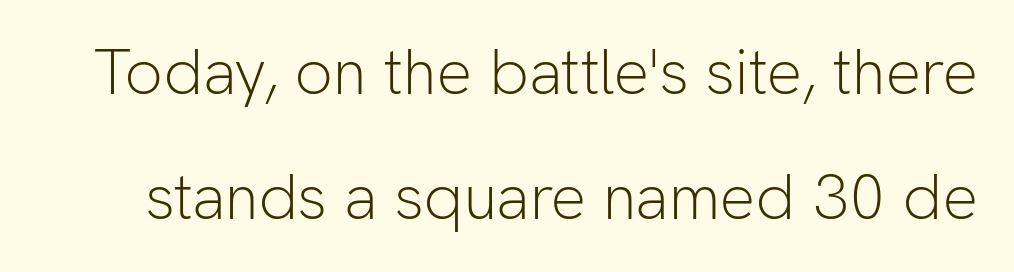
The image shows 63 px light sans-serif type, upright; set loose line spacing (1.98x), normal letter spacing, not underlined; low stroke contrast and a medium x-height.
